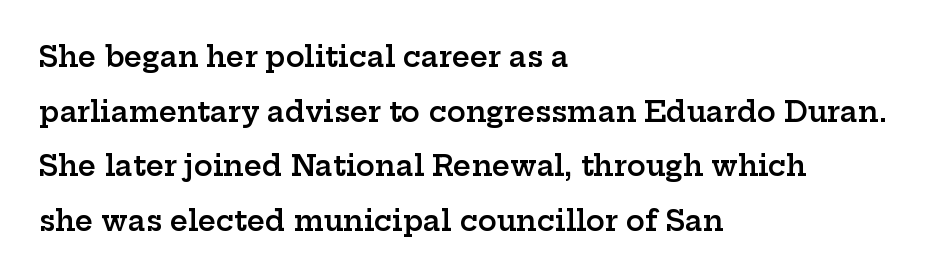
Every character sits straight up, as roman type does. Check where the strokes stop: tiny serifs finish them off. Compared with typical paragraphs, the rows here are farther apart. Typesetter's note: demi weight, one step under bold.
